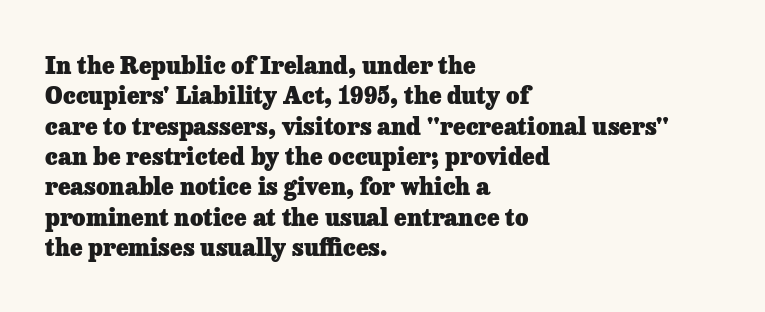
{"italic": "no", "bold": "yes", "underline": "no", "align": "left", "line_spacing": "normal", "line_spacing_ratio": 1.32, "letter_spacing": "normal", "letter_spacing_em": 0.0, "glyph_px": 23}
